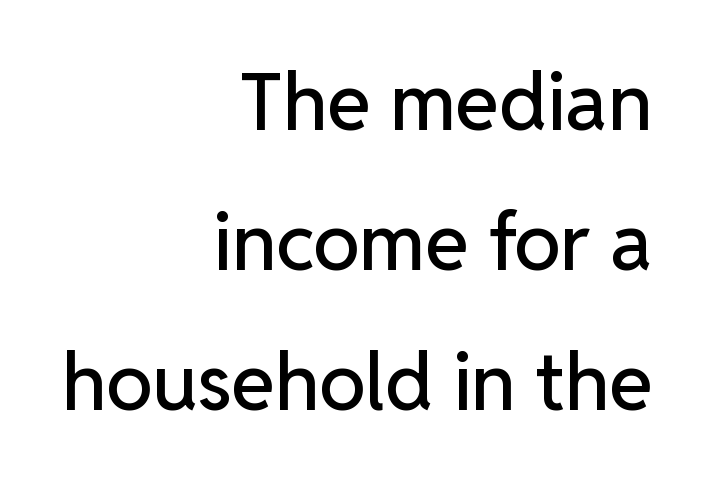
The gaps between neighbouring characters are ordinary and unremarkable. This rendering employs a face without finishing strokes, i.e., a sans-serif. The face used here is proportionally spaced, like ordinary book or web type. You can tell it's not italic because the verticals are truly vertical.
